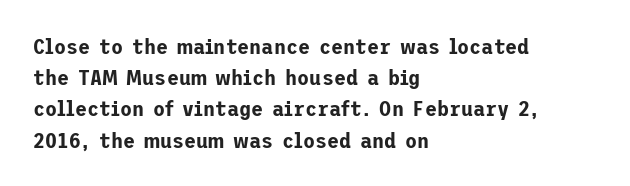
Q: Is the text italic (slanted)? A: No, it is upright.
Q: Is the text underlined? A: No.
Q: How is the paragraph aligned? A: Left-aligned.
Q: Is the spacing between letters normal or unusually wide? A: Normal.
Q: Is the spacing between lines tight, normal or loose? A: Normal.
